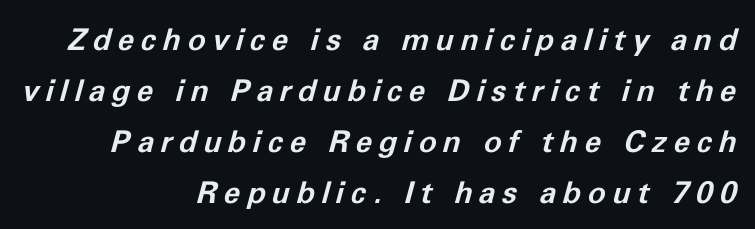
Q: Is the text bold? A: Yes.
Q: Is the text italic (slanted)? A: Yes, it leans right by about 11 degrees.
Q: Is the text underlined? A: No.
Q: How is the paragraph aligned? A: Right-aligned.
Q: Is the spacing between letters normal or unusually wide? A: Unusually wide.
Q: Is the spacing between lines tight, normal or loose? A: Normal.
Q: Width (condensed, normal, or wide)? A: Normal.
Q: Stroke contrast? A: Low.
Q: x-height? A: Medium.
Q: Monospaced? A: No.
